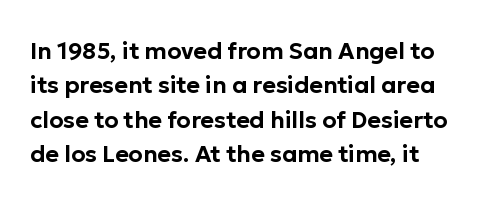
{"italic": "no", "underline": "no", "line_spacing": "normal", "line_spacing_ratio": 1.49, "letter_spacing": "normal", "letter_spacing_em": 0.0, "glyph_px": 23}
